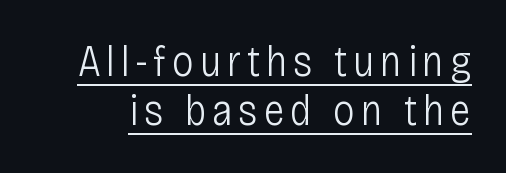
Q: Is the text bold? A: No.
Q: Is the text italic (slanted)? A: No, it is upright.
Q: Is the typeface a serif or a sans-serif typeface? A: Sans-serif.
Q: Is the text underlined? A: Yes.
Q: Is the spacing between lines tight, normal or loose? A: Tight.
Q: Width (condensed, normal, or wide)? A: Condensed.
Q: Stroke contrast? A: Low.
Q: x-height? A: Large.
Q: Monospaced? A: No.
